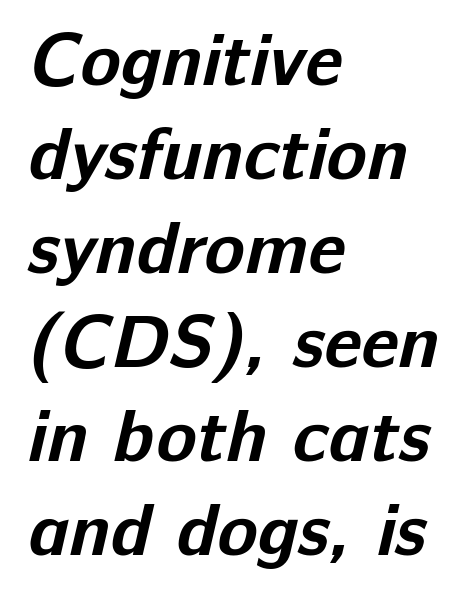
A bare baseline throughout the passage. Observe the ordinary spacing: letters are neighbours, not strangers. If you measured baseline to baseline, you'd find a middling distance. You can tell from the bare stems that sans-serif type was used.
